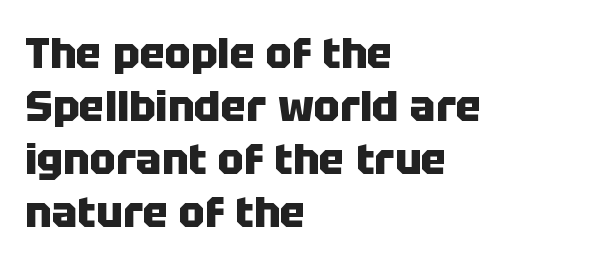
Q: Is the text bold? A: Yes.
Q: Is the text italic (slanted)? A: No, it is upright.
Q: Is the typeface a serif or a sans-serif typeface? A: Sans-serif.
Q: Is the text underlined? A: No.
Q: How is the paragraph aligned? A: Left-aligned.
Q: Is the spacing between letters normal or unusually wide? A: Normal.
Q: Width (condensed, normal, or wide)? A: Normal.
Q: Stroke contrast? A: Low.
Q: x-height? A: Large.
Q: Monospaced? A: No.
